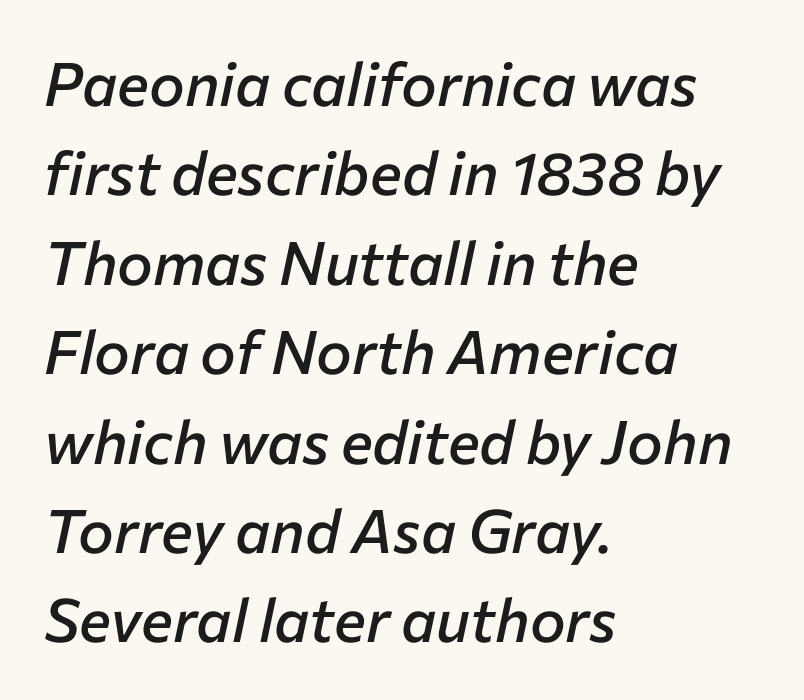
The image shows 60 px semibold type, italic (leaning right); set left-aligned, normal line spacing (1.49x), normal letter spacing, not underlined; low stroke contrast and a medium x-height.
